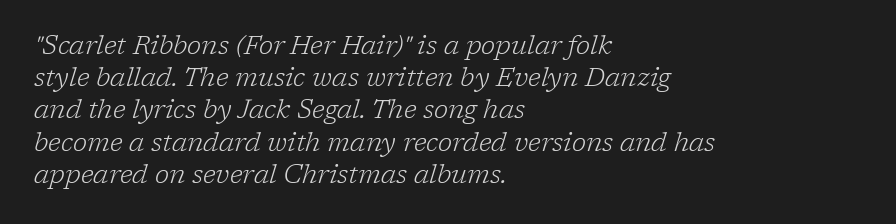
The image shows 26 px text type, italic (leaning right); set left-aligned, line spacing 1.24x, normal letter spacing, not underlined.
